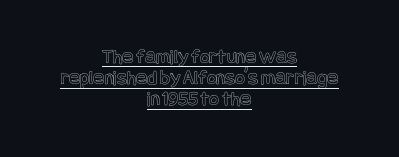
The image shows 21 px text type, upright; set centered, tight line spacing (1.01x), normal letter spacing, underlined.
